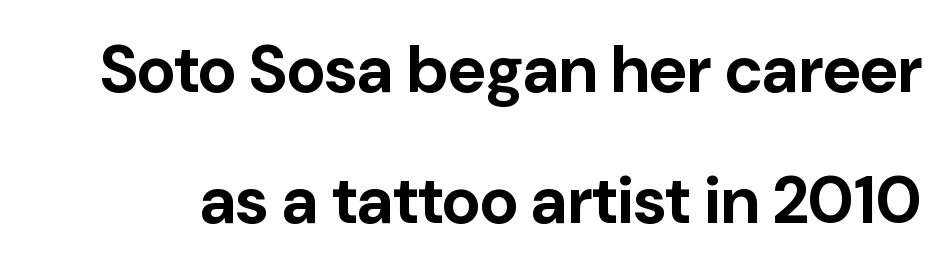
The designer dialed line spacing up above the default. The type is set solid horizontally, with unmodified tracking. Nope, no serifs anywhere on these letters. Type without underlining.
